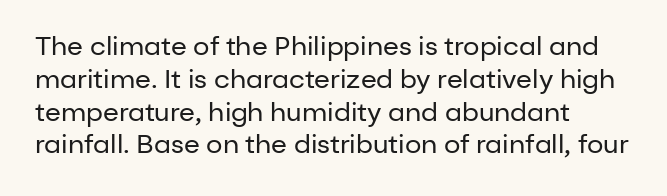
Check the space under the baseline: it is left empty. Posture: upright roman. Is the type heavy? It reads as light-to-regular instead. One-word summary of the alignment: left. The line-height multiplier appears to be the usual default.
